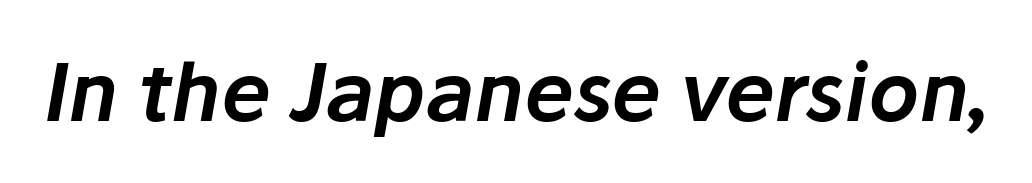
Q: Is the text italic (slanted)? A: Yes, it leans right by about 10 degrees.
Q: Is the text underlined? A: No.
Q: Is the spacing between letters normal or unusually wide? A: Normal.
Q: Width (condensed, normal, or wide)? A: Normal.
Q: Stroke contrast? A: Low.
Q: x-height? A: Medium.
Q: Monospaced? A: No.
